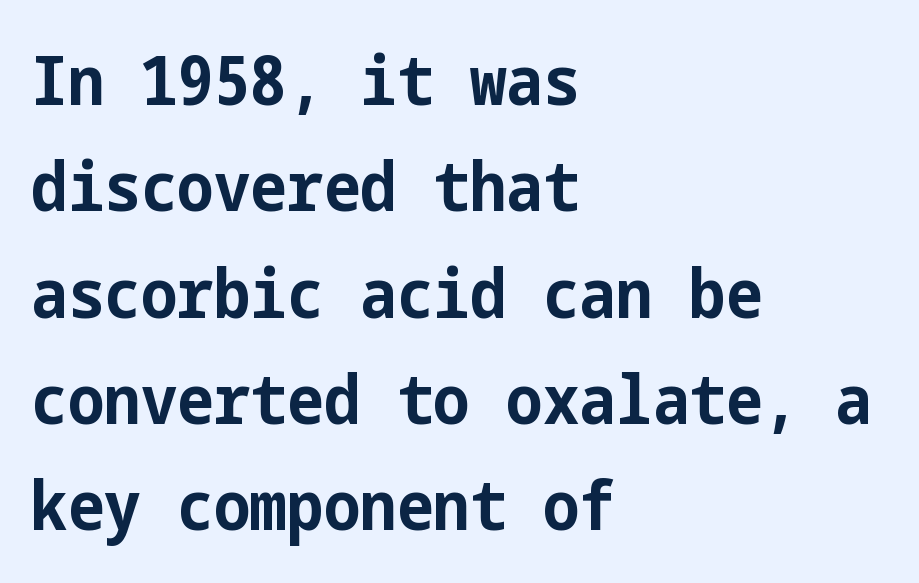
What kind of face is this? One without serifs — a sans. Just letters on the line, the space beneath them empty. Caption: multi-line text, flush left, ragged right. On the weight axis this lands at bold, roughly 700.
